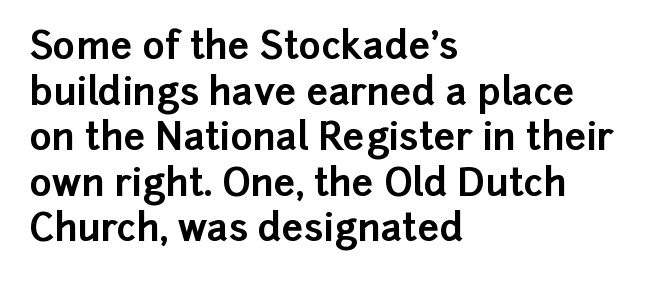
In terms of posture, this sample is upright. Nobody drew a line under any word here. Short note: letters normally spaced. These lines are rendered in a variable-pitch font. The font is running at its bold setting.
